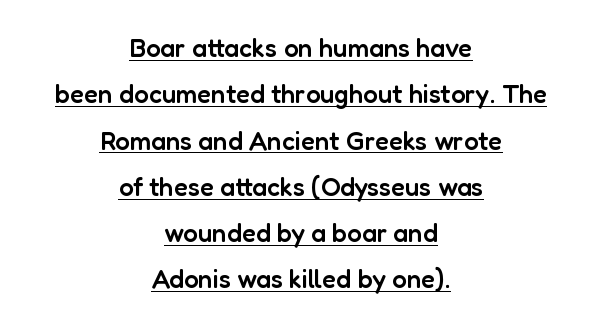
Is the letter spacing exaggerated? No — it looks like the ordinary default. The typesetter chose a symmetrical, centered arrangement here. The lettering is marked with a stroke running underneath it. Upright lettering throughout. The font is running at a semibold setting, under full bold.
